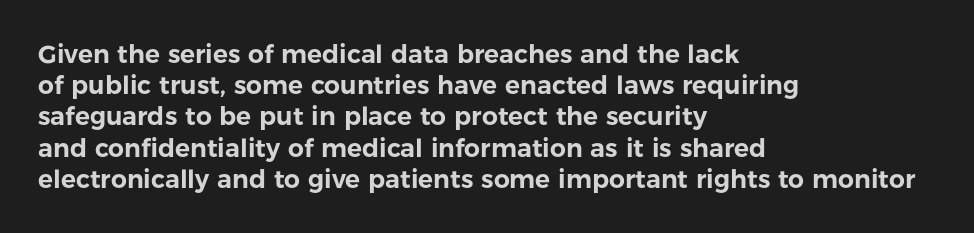
The image shows 25 px text type, upright; set left-aligned, normal line spacing (1.25x), normal letter spacing, not underlined.
